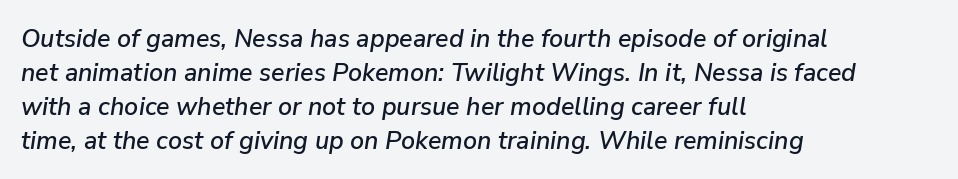
{"italic": "yes", "lean": "right", "slant_degrees": 9, "underline": "no", "align": "left", "line_spacing": "normal", "line_spacing_ratio": 1.36, "letter_spacing": "normal", "letter_spacing_em": 0.0, "glyph_px": 25}
